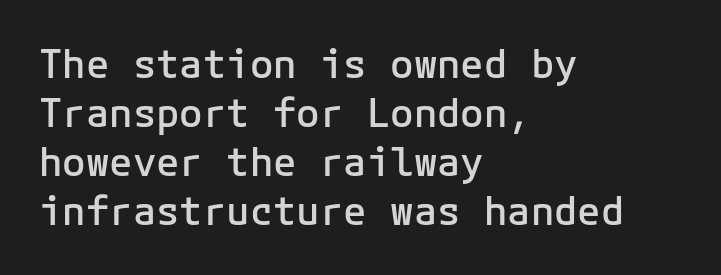
The space directly below the letters is spotless. Weight: semibold (demi). Short note: letters normally spaced. The type sits square on the baseline with zero lean.
